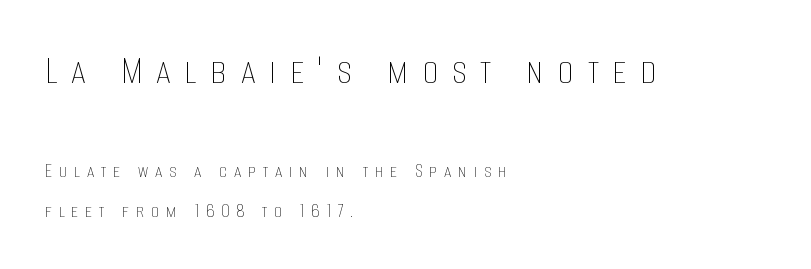
The foot of each line stays bare and open. The font is comparable to plain body text, perhaps lighter. Looks like regular typesetting: each glyph gets only the width it needs. This sample uses an upright cut, with every glyph sitting square on the baseline.
